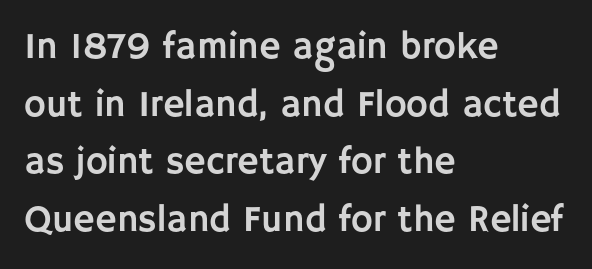
Q: Is the text italic (slanted)? A: No, it is upright.
Q: Is the typeface a serif or a sans-serif typeface? A: Sans-serif.
Q: Is the text underlined? A: No.
Q: How is the paragraph aligned? A: Left-aligned.
Q: Is the spacing between letters normal or unusually wide? A: Normal.
Q: Is the spacing between lines tight, normal or loose? A: Normal.
Q: Width (condensed, normal, or wide)? A: Normal.
Q: Stroke contrast? A: Low.
Q: x-height? A: Large.
Q: Monospaced? A: No.
